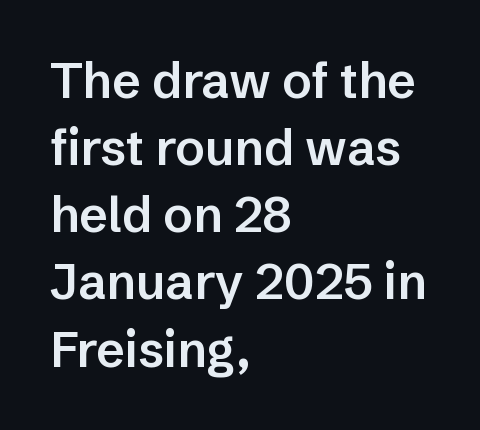
Compared with a centered layout, this one pins lines to the left instead. A typesetter would mark this as roman, not italic. Letter spacing: default. Successive baselines arrive at the customary interval. Looks like regular typesetting: each glyph gets only the width it needs. Semibold letterforms, between regular and bold.
